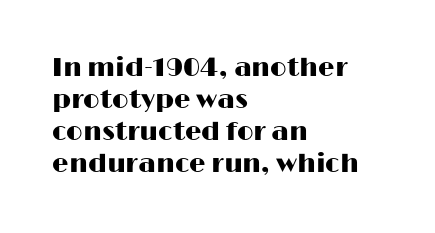
The image shows 26 px text type, upright; set left-aligned, line spacing 1.23x, normal letter spacing, not underlined.
